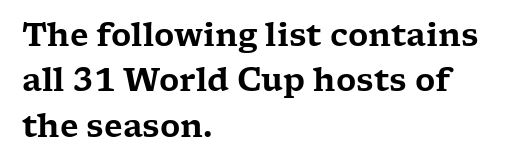
{"serif": "yes", "italic": "no", "width": "wide", "stroke_contrast": "low", "x_height": "medium", "monospaced": "no", "underline": "no", "align": "left", "line_spacing": "normal", "line_spacing_ratio": 1.46, "letter_spacing": "normal", "letter_spacing_em": 0.0, "glyph_px": 31}
